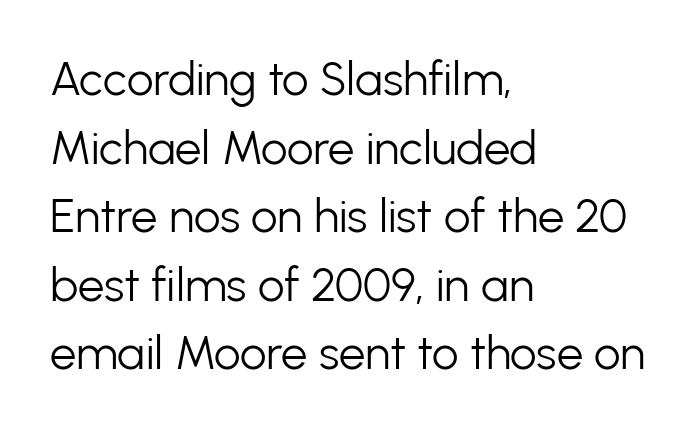
{"serif": "no", "italic": "no", "bold": "no", "weight": "light", "width": "normal", "stroke_contrast": "low", "x_height": "medium", "monospaced": "no", "underline": "no", "align": "left", "line_spacing": "normal", "line_spacing_ratio": 1.46, "letter_spacing": "normal", "letter_spacing_em": 0.0, "glyph_px": 47}
